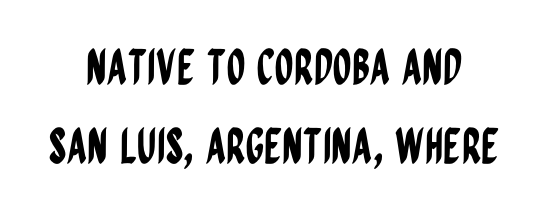
Q: Is the text italic (slanted)? A: No, it is upright.
Q: Is the typeface a serif or a sans-serif typeface? A: Sans-serif.
Q: Is the text underlined? A: No.
Q: How is the paragraph aligned? A: Centered.
Q: Is the spacing between letters normal or unusually wide? A: Normal.
Q: Is the spacing between lines tight, normal or loose? A: Normal.
Q: Width (condensed, normal, or wide)? A: Condensed.
Q: Stroke contrast? A: Low.
Q: x-height? A: Large.
Q: Monospaced? A: No.
